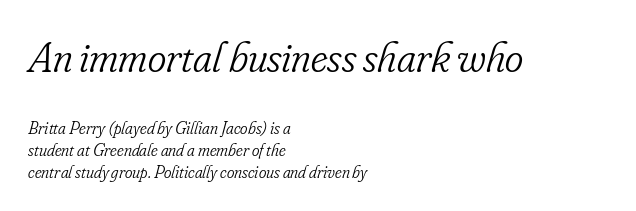
Q: Is the text bold? A: No.
Q: Is the text italic (slanted)? A: Yes, it leans right by about 16 degrees.
Q: Is the typeface a serif or a sans-serif typeface? A: Serif.
Q: Is the text underlined? A: No.
Q: How is the paragraph aligned? A: Left-aligned.
Q: Is the spacing between letters normal or unusually wide? A: Normal.
Q: Which block of text is set in a larger size, the first (top) or the second (bottom)? A: The first (top) one.
Q: Width (condensed, normal, or wide)? A: Condensed.
Q: Stroke contrast? A: Low.
Q: x-height? A: Small.
Q: Monospaced? A: No.
